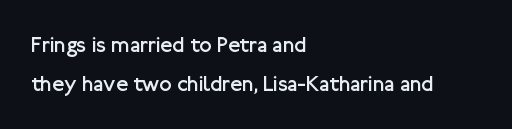
{"italic": "no", "bold": "no", "underline": "no", "align": "left", "line_spacing_ratio": 1.77, "letter_spacing": "normal", "letter_spacing_em": 0.0, "glyph_px": 22}
